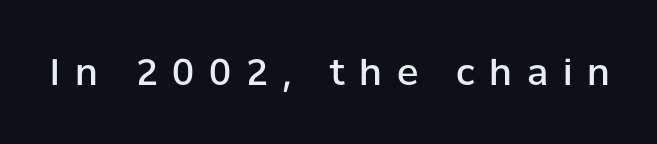
The characters display no serif detailing; their extremities are plain. Style check: upright. Check the space under the baseline: it is left empty. Note the varied advance widths — an 'i' is clearly narrower than an 'm'. Strokes here are thickened, but only to semibold level.
